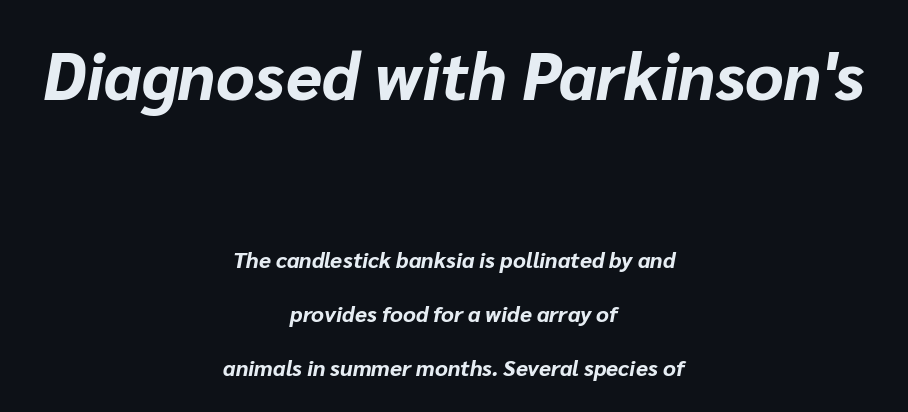
The image shows 66 px bold type, italic (leaning right); set centered, loose line spacing (2.46x), normal letter spacing, not underlined; the first (top) block is 3.0x larger; low stroke contrast and a medium x-height.
